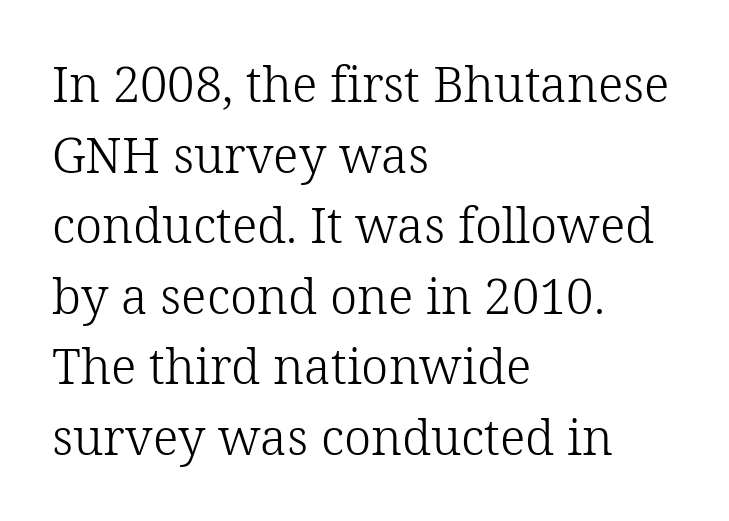
Q: Is the text bold? A: No.
Q: Is the text italic (slanted)? A: No, it is upright.
Q: Is the typeface a serif or a sans-serif typeface? A: Serif.
Q: Is the text underlined? A: No.
Q: How is the paragraph aligned? A: Left-aligned.
Q: Is the spacing between letters normal or unusually wide? A: Normal.
Q: Is the spacing between lines tight, normal or loose? A: Normal.
Q: Width (condensed, normal, or wide)? A: Normal.
Q: Stroke contrast? A: Low.
Q: x-height? A: Medium.
Q: Monospaced? A: No.
